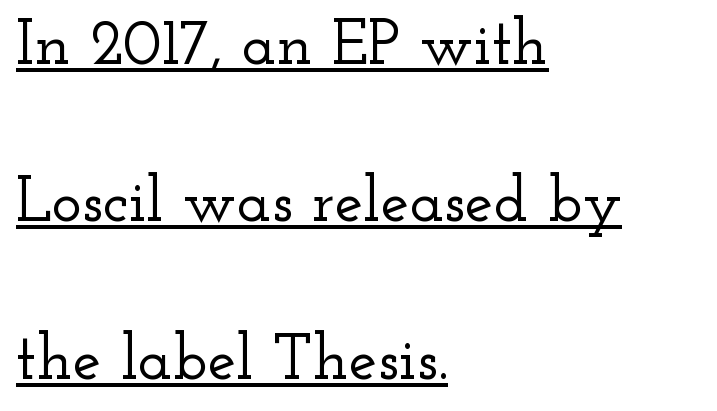
Whoever set this chose breathing room over compactness in the vertical rhythm. The letters sit at their default tracking, neither squeezed nor spread. This sample has the flowing, uneven cadence of proportional lettering. Caption: multi-line text, flush left, ragged right.
